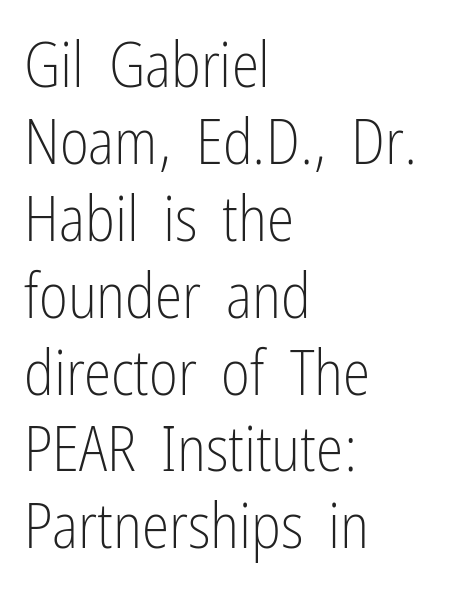
{"serif": "no", "italic": "no", "bold": "no", "weight": "light", "width": "condensed", "stroke_contrast": "low", "x_height": "medium", "monospaced": "no", "underline": "no", "align": "left", "line_spacing_ratio": 1.24, "letter_spacing": "normal", "letter_spacing_em": 0.0, "glyph_px": 62}
